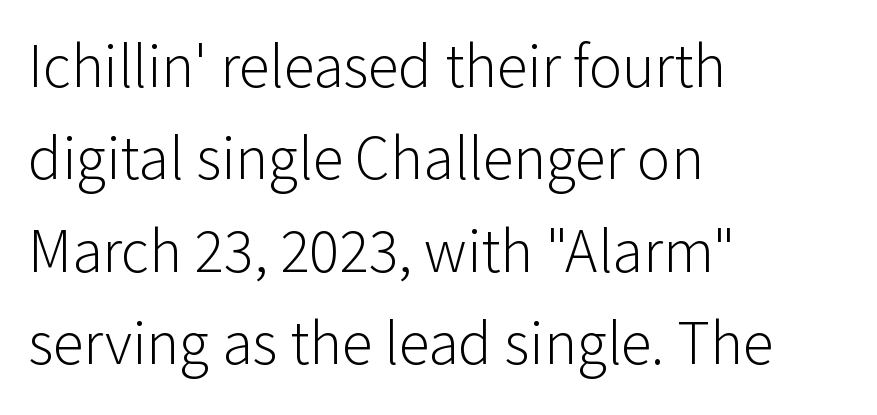
The strokes carry an ordinary text weight at most. Casual observation: everything's shoved over to the left. Varying glyph widths throughout — classic text-font behaviour. Nobody drew a line under any word here. Unlike italic type, these characters show no tilt at all. Font category for this specimen: sans-serif.
